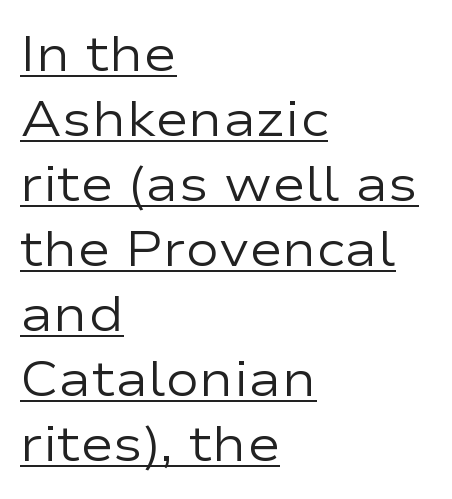
The image shows 50 px regular-weight, wide sans-serif type, upright; set left-aligned, normal line spacing (1.3x), normal letter spacing, underlined; low stroke contrast and a medium x-height.
